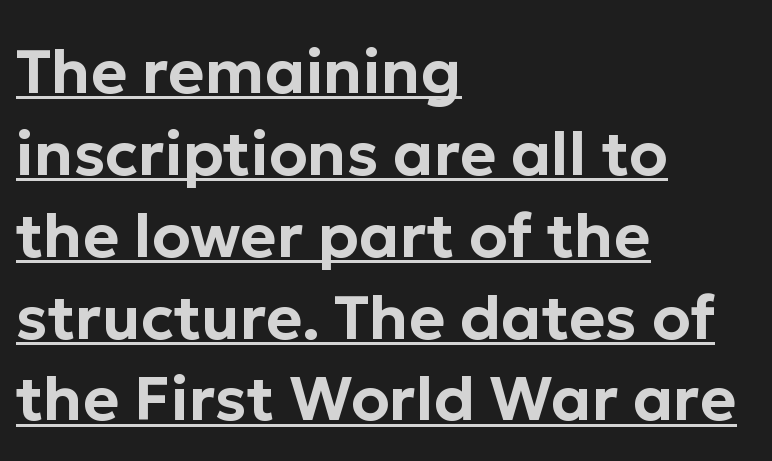
The sample's only ornament is a line tracing under the words. These lines are rendered in a variable-pitch font. Tracking here is standard; glyphs follow each other at the usual distance. The font family rendered here belongs to the sans-serif group.
